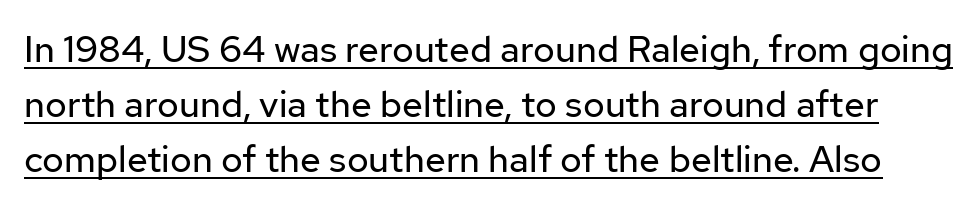
These lines are rendered in a variable-pitch font. The specimen includes a rule beneath the text block's lines. Upright lettering throughout. No extra tracking has been applied to these lines.
